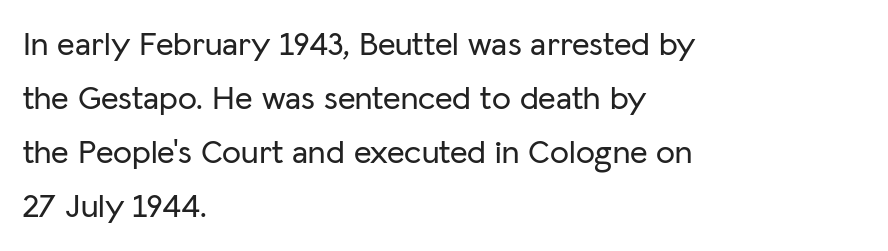
Think of a printed novel: that variable character pitch is what you see here. Serif or sans? Sans — the stroke terminals are bare. Baseline-to-baseline distance is the conventional proportion of letter height. The text block is weighted toward the left margin, trailing off unevenly rightward.
